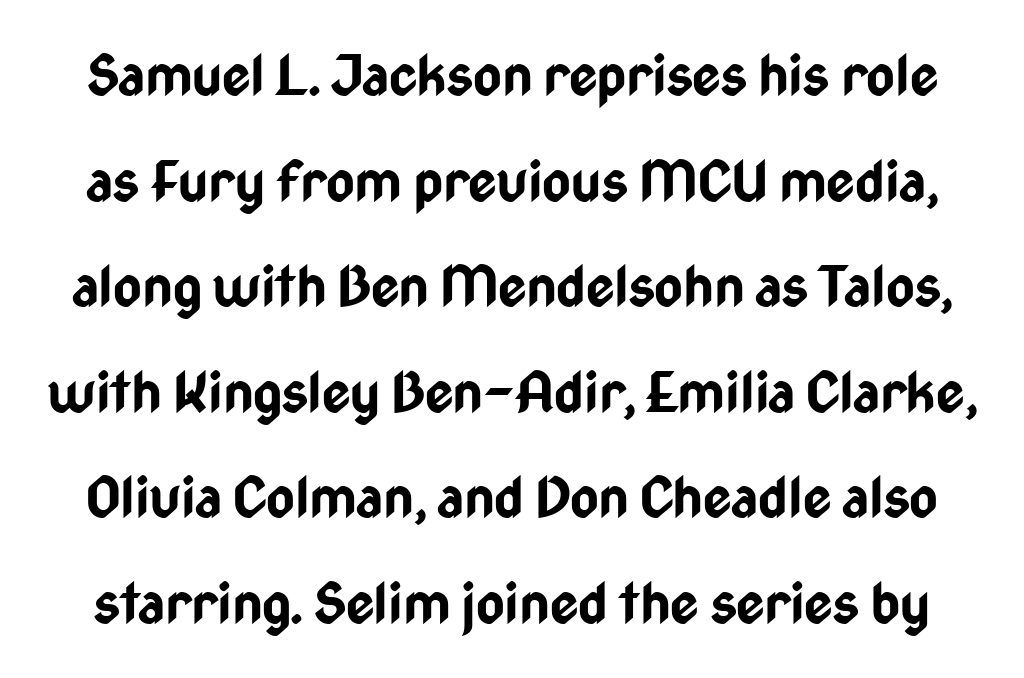
{"serif": "no", "italic": "no", "bold": "yes", "weight": "bold", "width": "condensed", "stroke_contrast": "low", "x_height": "medium", "monospaced": "no", "underline": "no", "line_spacing": "loose", "line_spacing_ratio": 1.92, "letter_spacing": "normal", "letter_spacing_em": 0.0, "glyph_px": 55}
